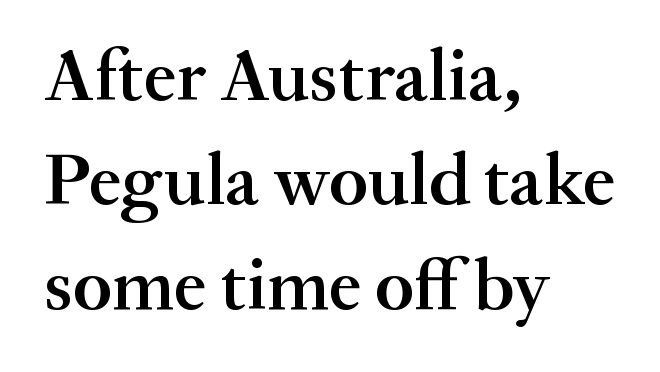
Q: Is the text bold? A: Semi-bold.
Q: Is the text italic (slanted)? A: No, it is upright.
Q: Is the typeface a serif or a sans-serif typeface? A: Serif.
Q: Is the text underlined? A: No.
Q: How is the paragraph aligned? A: Left-aligned.
Q: Is the spacing between letters normal or unusually wide? A: Normal.
Q: Is the spacing between lines tight, normal or loose? A: Normal.
Q: Width (condensed, normal, or wide)? A: Normal.
Q: Stroke contrast? A: Medium.
Q: x-height? A: Small.
Q: Monospaced? A: No.
